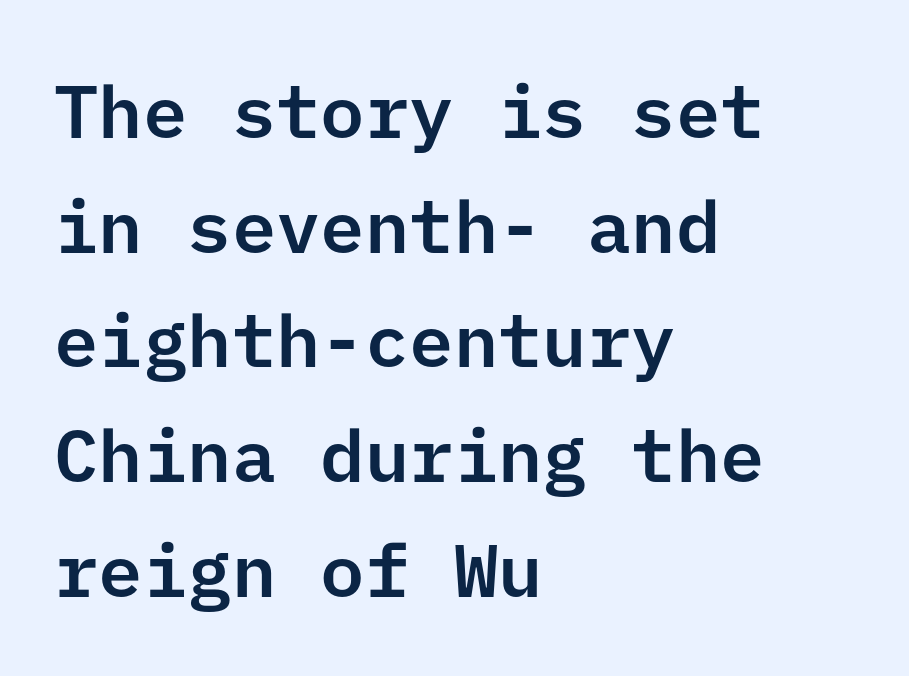
The image shows 74 px sans-serif type, upright; set left-aligned, normal line spacing (1.55x), normal letter spacing, not underlined; low stroke contrast and a medium x-height.
